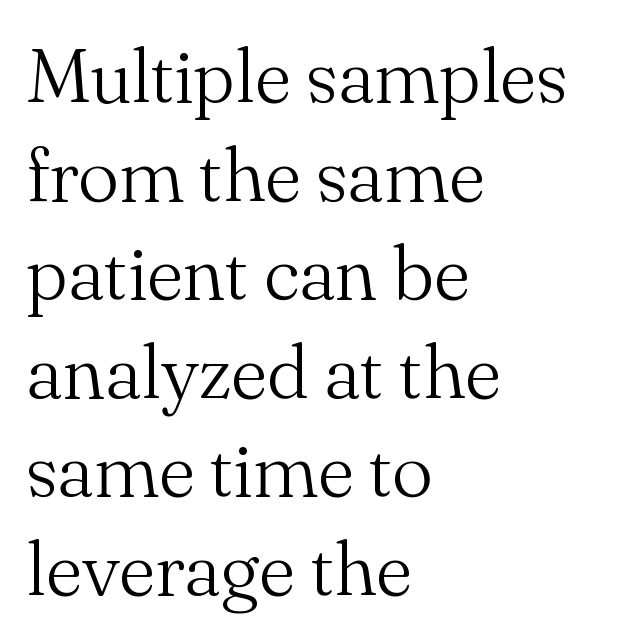
Q: Is the text bold? A: No.
Q: Is the text italic (slanted)? A: No, it is upright.
Q: Is the typeface a serif or a sans-serif typeface? A: Serif.
Q: Is the text underlined? A: No.
Q: How is the paragraph aligned? A: Left-aligned.
Q: Is the spacing between letters normal or unusually wide? A: Normal.
Q: Is the spacing between lines tight, normal or loose? A: Normal.
Q: Width (condensed, normal, or wide)? A: Normal.
Q: Stroke contrast? A: Medium.
Q: x-height? A: Small.
Q: Monospaced? A: No.
